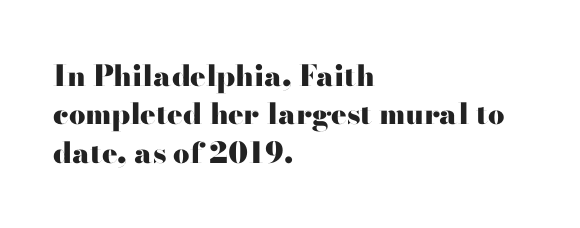
The image shows 29 px heavy, wide serif type, upright; set left-aligned, normal line spacing (1.32x), normal letter spacing, not underlined; high stroke contrast and a small x-height.
